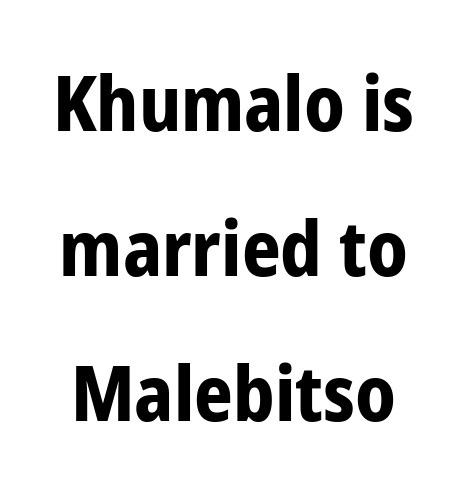
{"serif": "no", "italic": "no", "bold": "yes", "weight": "bold", "width": "condensed", "stroke_contrast": "low", "x_height": "medium", "monospaced": "no", "underline": "no", "line_spacing": "loose", "line_spacing_ratio": 1.91, "letter_spacing": "normal", "letter_spacing_em": 0.0, "glyph_px": 76}
